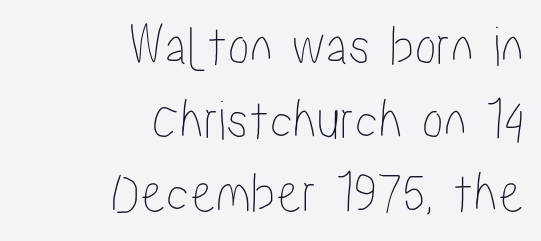
Q: Is the text italic (slanted)? A: No, it is upright.
Q: Is the text underlined? A: No.
Q: How is the paragraph aligned? A: Right-aligned.
Q: Is the spacing between letters normal or unusually wide? A: Normal.
Q: Is the spacing between lines tight, normal or loose? A: Normal.
Q: Width (condensed, normal, or wide)? A: Condensed.
Q: Stroke contrast? A: Low.
Q: x-height? A: Medium.
Q: Monospaced? A: No.
